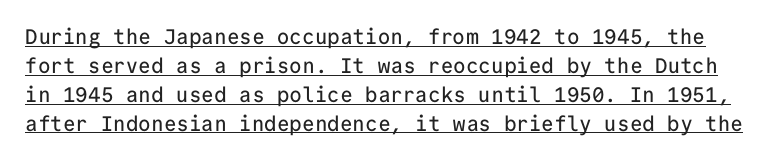
The image shows 21 px text type, upright; set normal line spacing (1.38x), normal letter spacing, underlined.
